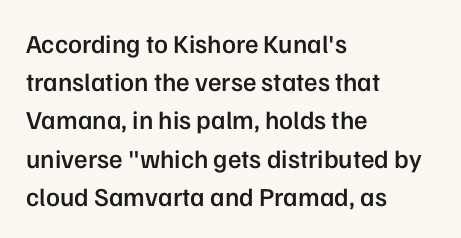
These lines keep a tight, regular rhythm from letter to letter. The rag falls on the right side of this text block. Glance below the letters and you will spot only blank space. Interline gaps are of average width in this sample.
